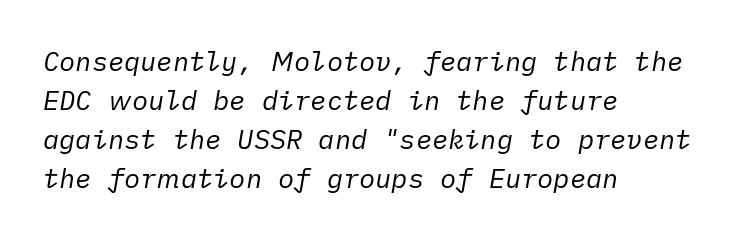
If you drew a ruler down the left edge, every line would touch it. You could call the tracking neutral — neither tight nor loose. Stems and bowls with no extra thickness — not bold. The glyphs are unaccompanied by any horizontal stroke below them.
